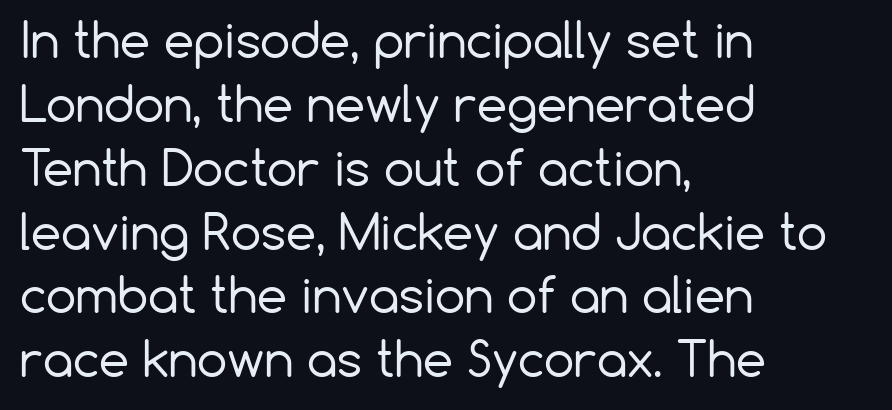
{"serif": "no", "italic": "no", "bold": "no", "weight": "regular", "width": "normal", "stroke_contrast": "low", "x_height": "medium", "monospaced": "no", "underline": "no", "align": "left", "line_spacing": "normal", "line_spacing_ratio": 1.33, "letter_spacing": "normal", "letter_spacing_em": 0.0, "glyph_px": 48}
